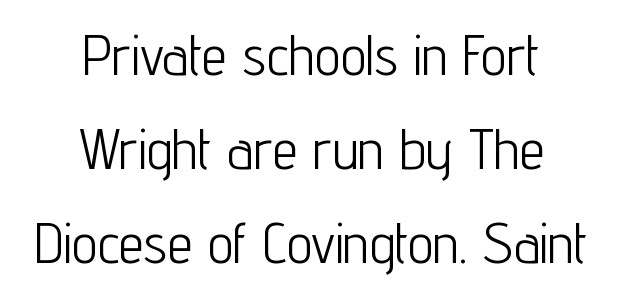
{"serif": "no", "italic": "no", "bold": "no", "weight": "light", "width": "condensed", "stroke_contrast": "low", "x_height": "medium", "monospaced": "no", "underline": "no", "align": "center", "line_spacing": "normal", "line_spacing_ratio": 1.65, "letter_spacing": "normal", "letter_spacing_em": 0.0, "glyph_px": 57}
